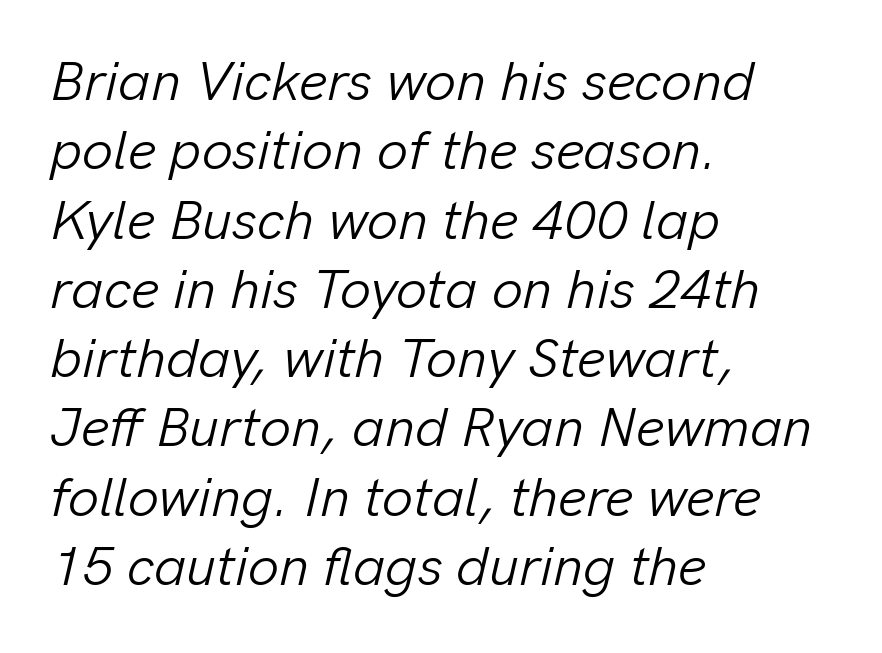
Rule under the text: the space is simply empty. Compared with a centered layout, this one pins lines to the left instead. Each stroke keeps to a modest, everyday thickness or less. Reading down the column, the eye jumps a familiar distance to each next line. The horizontal fit of the characters is conventional and even. When letters slant like this, we call the style italic.
